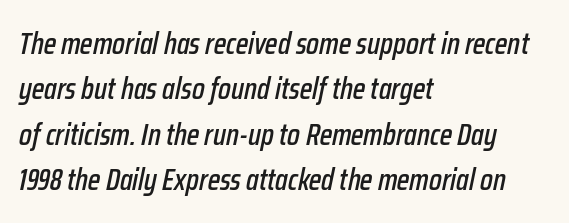
Q: Is the text italic (slanted)? A: Yes, it leans right by about 12 degrees.
Q: Is the text underlined? A: No.
Q: How is the paragraph aligned? A: Left-aligned.
Q: Is the spacing between letters normal or unusually wide? A: Normal.
Q: Is the spacing between lines tight, normal or loose? A: Normal.
Q: Width (condensed, normal, or wide)? A: Condensed.
Q: Stroke contrast? A: Low.
Q: x-height? A: Medium.
Q: Monospaced? A: No.
